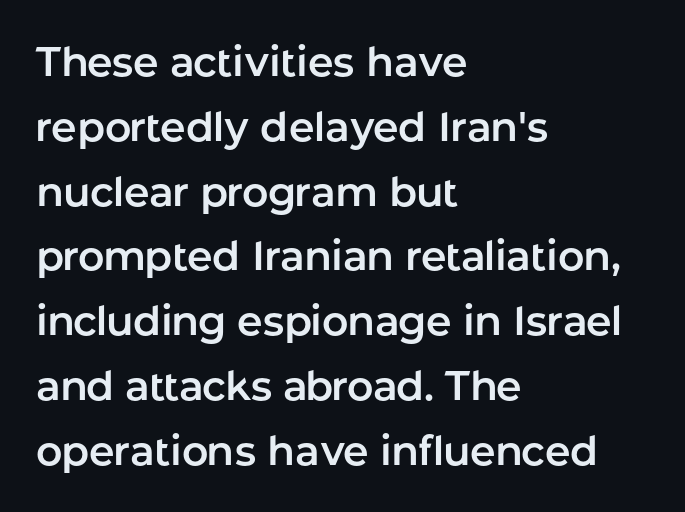
{"serif": "no", "italic": "no", "width": "normal", "stroke_contrast": "low", "x_height": "medium", "monospaced": "no", "underline": "no", "align": "left", "line_spacing": "normal", "line_spacing_ratio": 1.58, "letter_spacing": "normal", "letter_spacing_em": 0.0, "glyph_px": 41}
